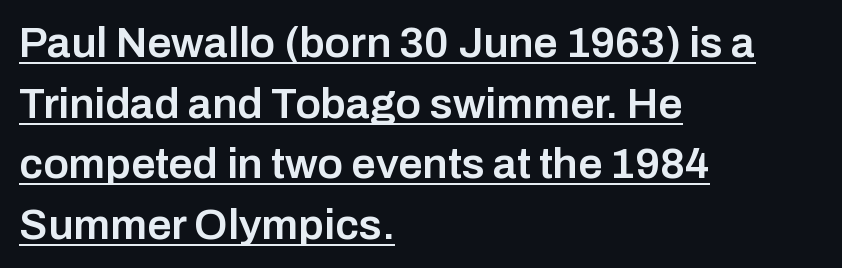
This sample keeps an unexceptional amount of space between lines. Short note: letters normally spaced. These lines are rendered in a variable-pitch font. A continuous stroke trails under the words, as in a hyperlink. Serif or sans? Sans — the stroke terminals are bare.
